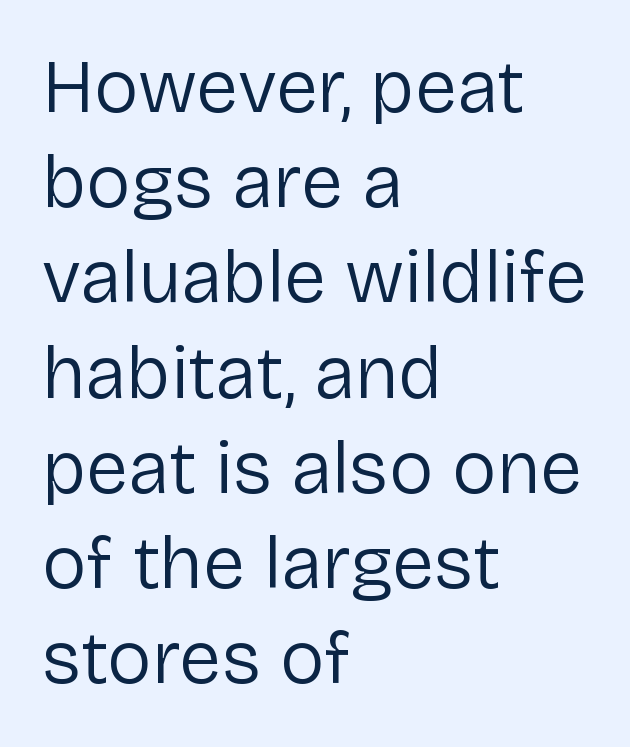
Q: Is the text bold? A: No.
Q: Is the text italic (slanted)? A: No, it is upright.
Q: Is the typeface a serif or a sans-serif typeface? A: Sans-serif.
Q: Is the text underlined? A: No.
Q: How is the paragraph aligned? A: Left-aligned.
Q: Is the spacing between letters normal or unusually wide? A: Normal.
Q: Is the spacing between lines tight, normal or loose? A: Normal.
Q: Width (condensed, normal, or wide)? A: Normal.
Q: Stroke contrast? A: Low.
Q: x-height? A: Medium.
Q: Monospaced? A: No.
